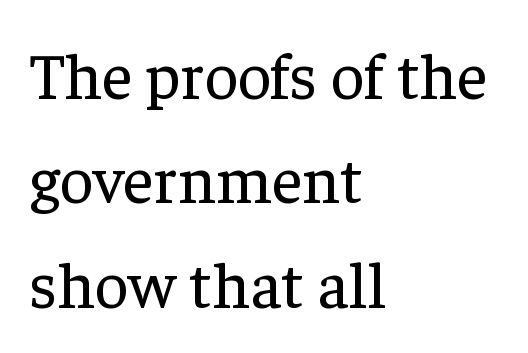
{"serif": "yes", "italic": "no", "bold": "no", "weight": "regular", "width": "normal", "stroke_contrast": "low", "x_height": "medium", "monospaced": "no", "underline": "no", "align": "left", "line_spacing": "normal", "line_spacing_ratio": 1.58, "letter_spacing": "normal", "letter_spacing_em": 0.0, "glyph_px": 66}
